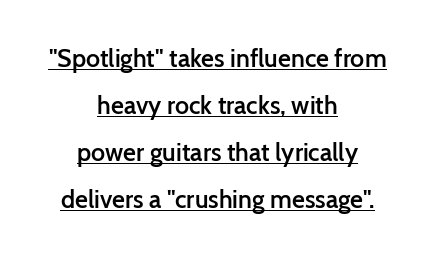
Look at the stroke-to-counter ratio: somewhat heavy, a semibold. Italic: no, the glyphs are upright roman. Does extra space separate the letters? No, they use regular spacing. The lines in this sample share a center point and differ in where they start and stop. This rendering features underlined lettering.
